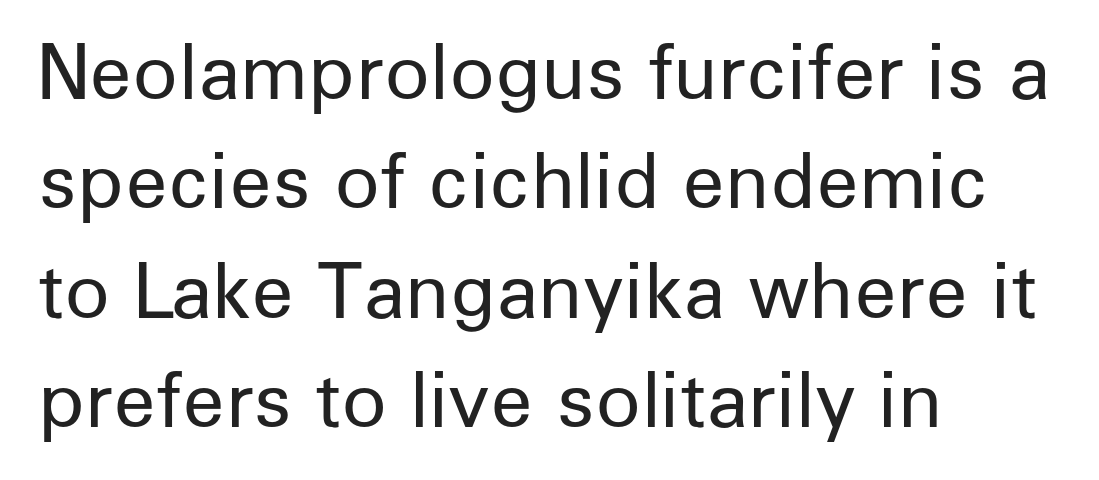
In terms of posture, this sample is upright. On a weight scale, this lands at 450 or below. Between one letter and the next there's only the usual sliver of space. Successive baselines arrive at the customary interval.
